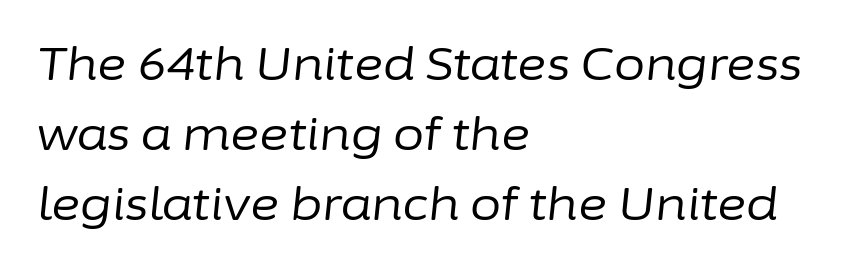
{"italic": "yes", "lean": "right", "slant_degrees": 6, "bold": "no", "weight": "regular", "width": "normal", "stroke_contrast": "low", "x_height": "medium", "monospaced": "no", "underline": "no", "align": "left", "line_spacing": "normal", "line_spacing_ratio": 1.56, "letter_spacing": "normal", "letter_spacing_em": 0.0, "glyph_px": 45}
